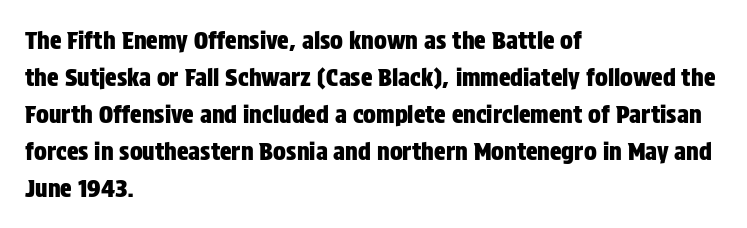
The image shows 24 px text type, upright; set left-aligned, normal line spacing (1.54x), normal letter spacing, not underlined.
